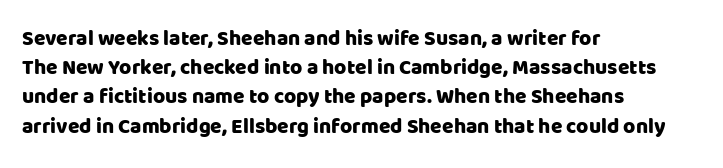
Q: Is the text italic (slanted)? A: No, it is upright.
Q: Is the text underlined? A: No.
Q: How is the paragraph aligned? A: Left-aligned.
Q: Is the spacing between letters normal or unusually wide? A: Normal.
Q: Is the spacing between lines tight, normal or loose? A: Normal.
